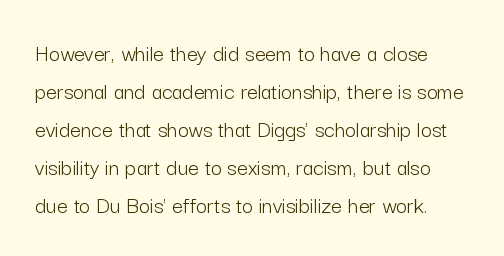
{"italic": "no", "bold": "no", "underline": "no", "line_spacing": "normal", "line_spacing_ratio": 1.58, "letter_spacing": "normal", "letter_spacing_em": 0.0, "glyph_px": 24}
